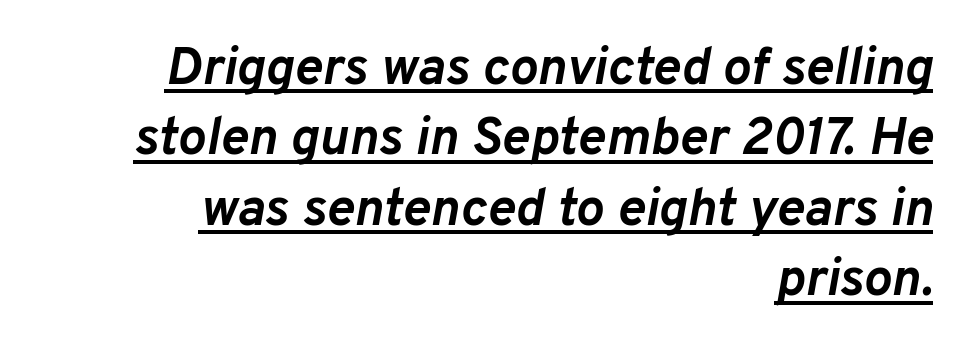
The image shows 53 px semibold type, italic (leaning right); set right-aligned, normal line spacing (1.33x), normal letter spacing, underlined; low stroke contrast and a medium x-height.
